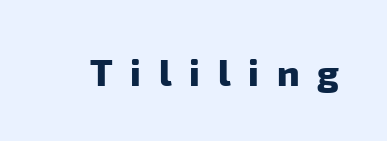
{"serif": "no", "bold": "yes", "weight": "heavy", "width": "normal", "stroke_contrast": "low", "x_height": "medium", "monospaced": "no", "underline": "no", "letter_spacing": "wide", "letter_spacing_em": 0.48, "glyph_px": 37}
